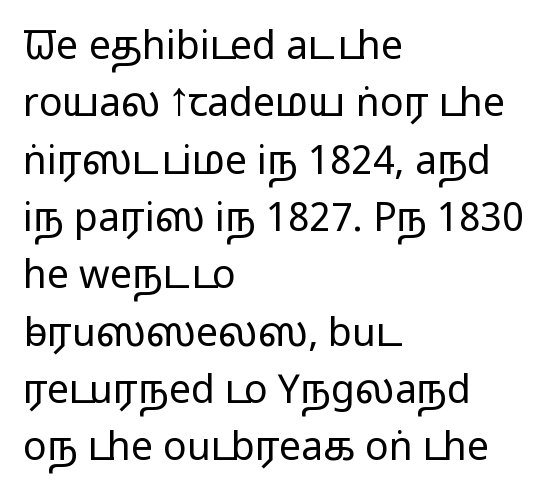
The image shows 39 px regular-weight, wide sans-serif type, upright; set left-aligned, normal line spacing (1.47x), normal letter spacing, not underlined; low stroke contrast and a medium x-height.
